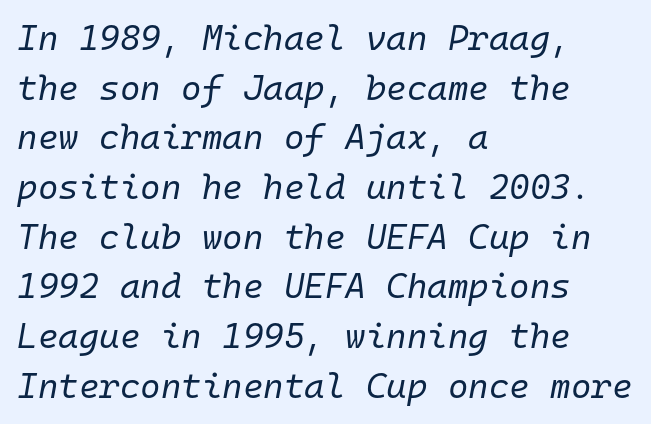
The image shows 35 px regular-weight type, italic (leaning right), monospaced; set left-aligned, normal line spacing (1.42x), normal letter spacing, not underlined; low stroke contrast and a medium x-height.
